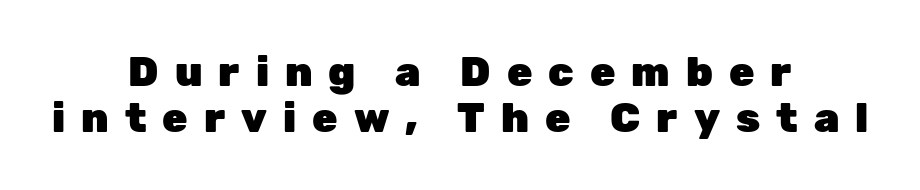
The gap between lines stays unmarked. The face used here is proportionally spaced, like ordinary book or web type. This sample trades vertical openness for compactness between lines. Here the glyphs are tracked loosely, breaking word shapes into spaced letters.
